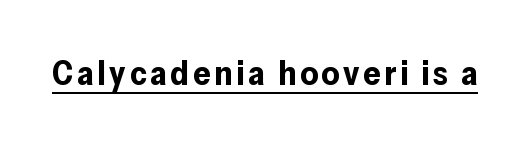
{"serif": "no", "italic": "no", "bold": "yes", "weight": "bold", "width": "normal", "stroke_contrast": "low", "x_height": "medium", "monospaced": "no", "underline": "yes", "glyph_px": 34}
